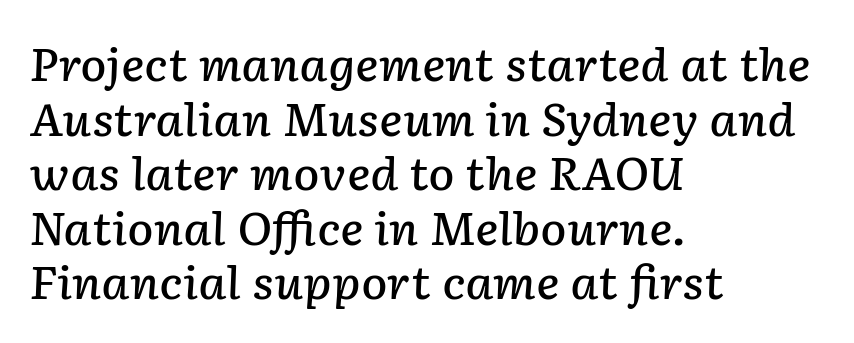
{"italic": "yes", "lean": "right", "slant_degrees": 2, "bold": "semi", "weight": "semibold", "width": "normal", "stroke_contrast": "low", "x_height": "medium", "monospaced": "no", "underline": "no", "align": "left", "line_spacing_ratio": 1.24, "letter_spacing": "normal", "letter_spacing_em": 0.0, "glyph_px": 44}
